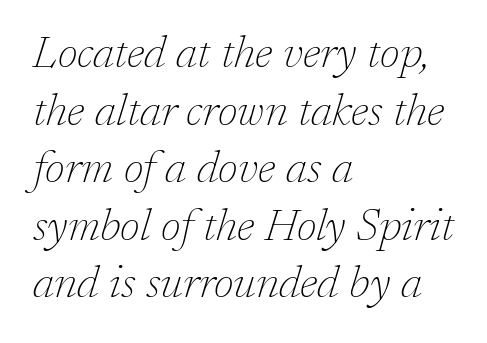
{"serif": "yes", "italic": "yes", "lean": "right", "slant_degrees": 17, "bold": "no", "weight": "thin", "width": "normal", "stroke_contrast": "low", "x_height": "medium", "monospaced": "no", "underline": "no", "align": "left", "line_spacing": "normal", "line_spacing_ratio": 1.28, "letter_spacing": "normal", "letter_spacing_em": 0.0, "glyph_px": 45}
